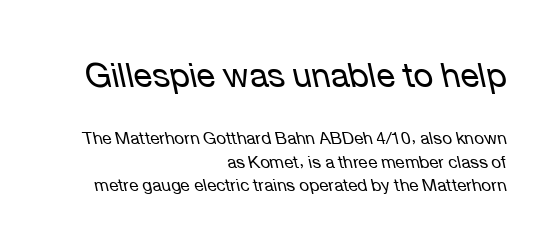
The image shows 34 px regular-weight type, italic (leaning left); set right-aligned, normal line spacing (1.4x), normal letter spacing, not underlined; the first (top) block is 2.0x larger; low stroke contrast and a medium x-height.
